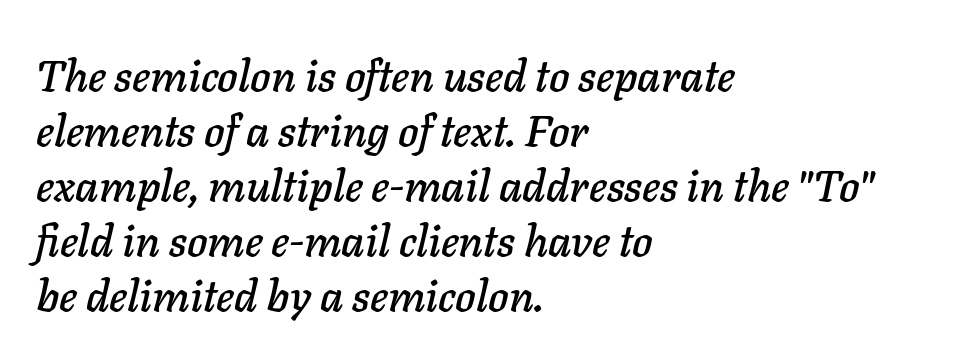
{"italic": "yes", "lean": "right", "slant_degrees": 11, "width": "normal", "stroke_contrast": "low", "x_height": "medium", "monospaced": "no", "underline": "no", "align": "left", "line_spacing": "normal", "line_spacing_ratio": 1.25, "letter_spacing": "normal", "letter_spacing_em": 0.0, "glyph_px": 44}
